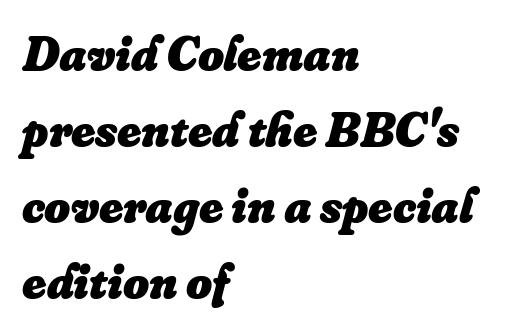
Q: Is the text bold? A: Yes.
Q: Is the text italic (slanted)? A: Yes, it leans right by about 16 degrees.
Q: Is the text underlined? A: No.
Q: How is the paragraph aligned? A: Left-aligned.
Q: Is the spacing between letters normal or unusually wide? A: Normal.
Q: Is the spacing between lines tight, normal or loose? A: Normal.
Q: Width (condensed, normal, or wide)? A: Normal.
Q: Stroke contrast? A: Low.
Q: x-height? A: Small.
Q: Monospaced? A: No.
